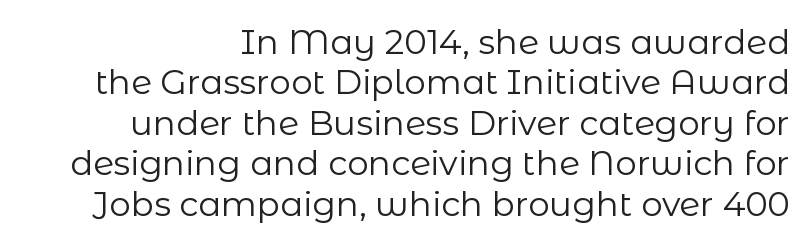
The font family rendered here belongs to the sans-serif group. The strip under each line holds only bare page. Weight: not bold — regular or lighter. No extra tracking has been applied to these lines.
